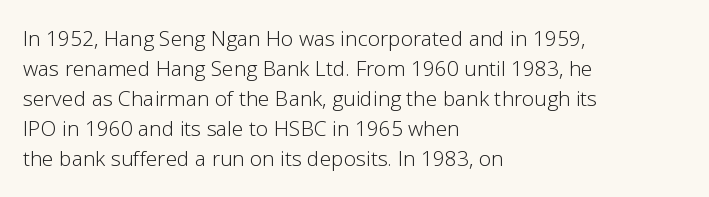
Q: Is the text bold? A: No.
Q: Is the text italic (slanted)? A: No, it is upright.
Q: Is the text underlined? A: No.
Q: How is the paragraph aligned? A: Left-aligned.
Q: Is the spacing between letters normal or unusually wide? A: Normal.
Q: Is the spacing between lines tight, normal or loose? A: Normal.
